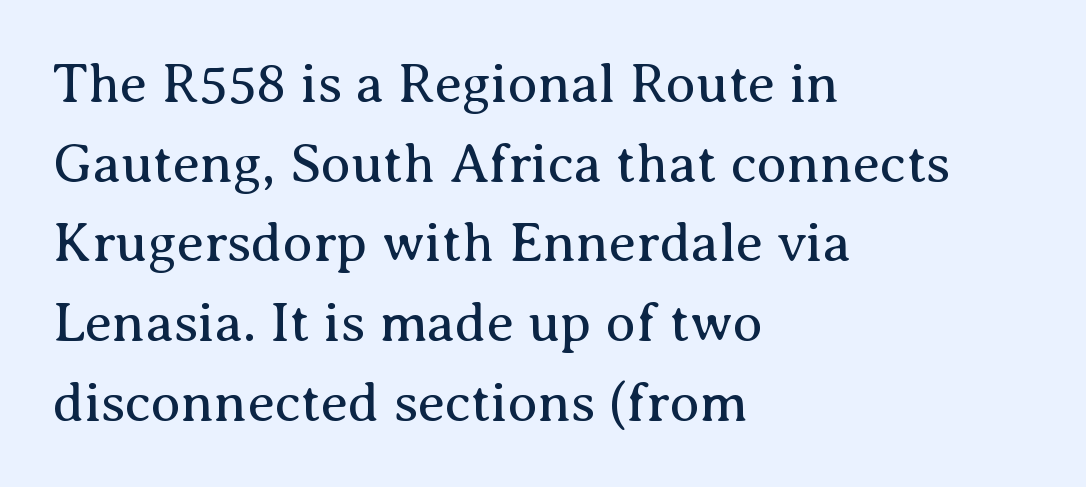
Regarding leading, the lines here are spaced in the standard way. These lines keep a tight, regular rhythm from letter to letter. Does the type have serifs? Yes, each stem ends in a small foot. Is there any slant? The stems are plumb.
